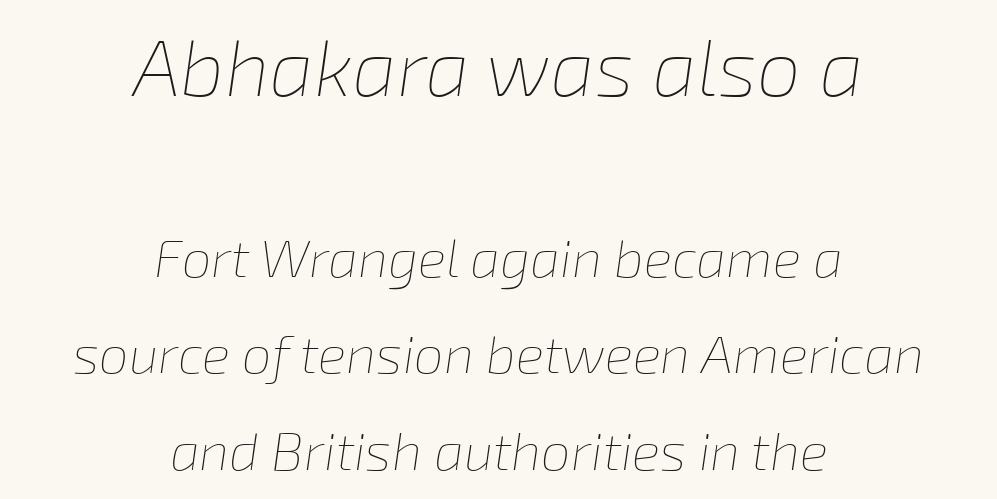
Both edges are ragged and mirror each other, which tells us the setting is centered. The rendering uses natural spacing where letterforms have individual widths. Letter spacing: default. Larger block? The one above; the one below is distinctly smaller. Designer's note — italics engaged.
